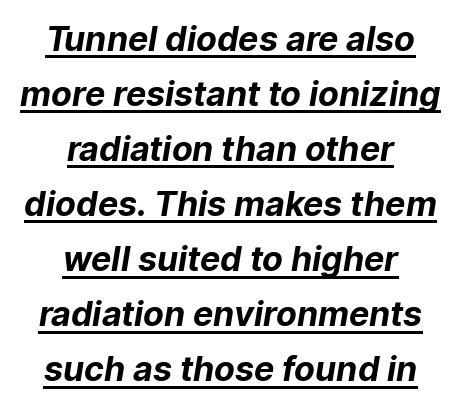
Q: Is the text bold? A: Yes.
Q: Is the typeface a serif or a sans-serif typeface? A: Sans-serif.
Q: Is the text underlined? A: Yes.
Q: How is the paragraph aligned? A: Centered.
Q: Is the spacing between letters normal or unusually wide? A: Normal.
Q: Is the spacing between lines tight, normal or loose? A: Normal.
Q: Width (condensed, normal, or wide)? A: Normal.
Q: Stroke contrast? A: Low.
Q: x-height? A: Medium.
Q: Monospaced? A: No.
